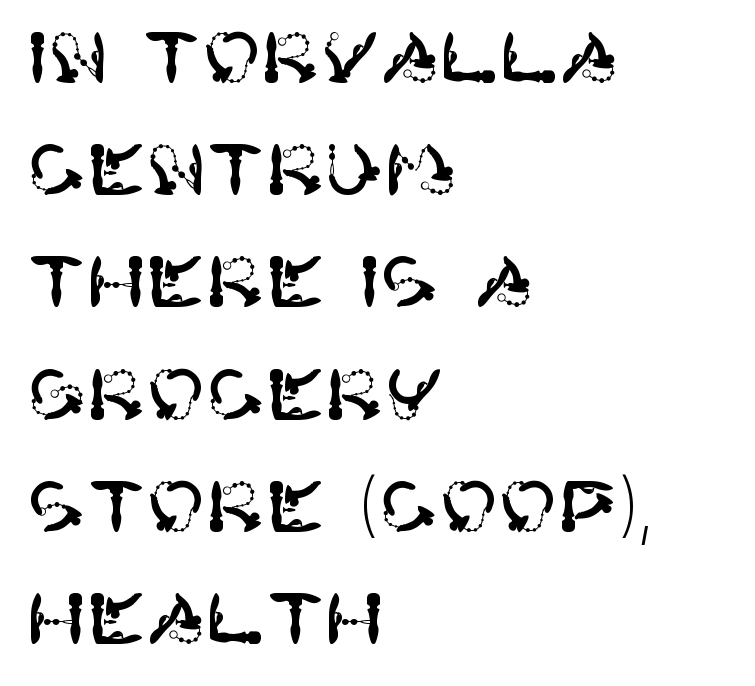
The image shows 71 px sans-serif type, upright; set left-aligned, normal line spacing (1.58x), normal letter spacing, not underlined; high stroke contrast and a large x-height.
